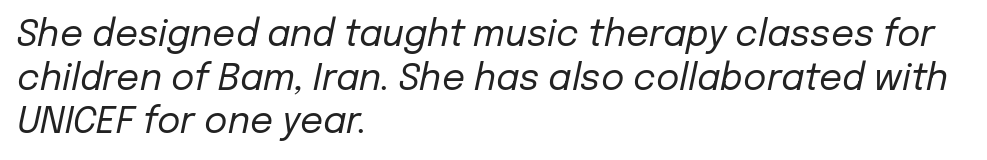
The image shows 36 px regular-weight type, italic (leaning right); set left-aligned, line spacing 1.21x, normal letter spacing, not underlined; low stroke contrast and a medium x-height.
